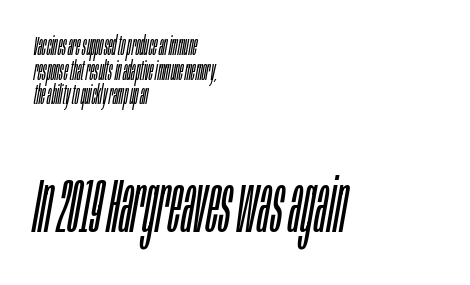
The image shows 77 px light, condensed type, italic (leaning right); set left-aligned, tight line spacing (0.95x), normal letter spacing, not underlined; the second (bottom) block is 2.96x larger; low stroke contrast and a large x-height.
